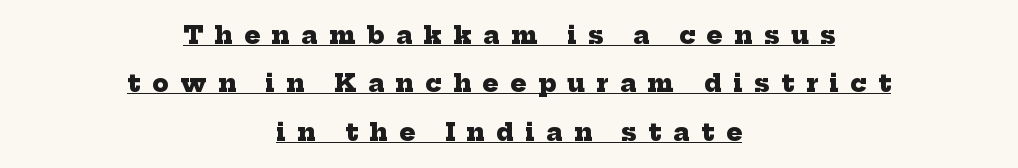
Q: Is the text bold? A: Yes.
Q: Is the text underlined? A: Yes.
Q: How is the paragraph aligned? A: Centered.
Q: Is the spacing between letters normal or unusually wide? A: Unusually wide.
Q: Is the spacing between lines tight, normal or loose? A: Loose.
